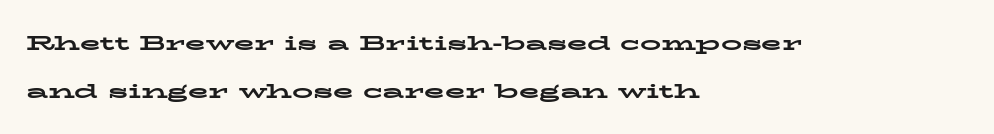
Q: Is the text bold? A: Yes.
Q: Is the text italic (slanted)? A: No, it is upright.
Q: Is the text underlined? A: No.
Q: How is the paragraph aligned? A: Left-aligned.
Q: Is the spacing between letters normal or unusually wide? A: Normal.
Q: Is the spacing between lines tight, normal or loose? A: Loose.
